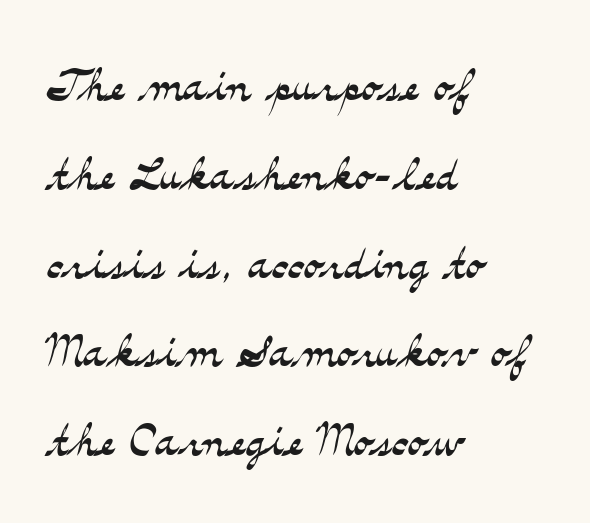
{"serif": "yes", "bold": "no", "weight": "light", "width": "wide", "stroke_contrast": "medium", "x_height": "small", "monospaced": "no", "underline": "no", "align": "left", "line_spacing": "normal", "line_spacing_ratio": 1.41, "letter_spacing": "normal", "letter_spacing_em": 0.0, "glyph_px": 63}
